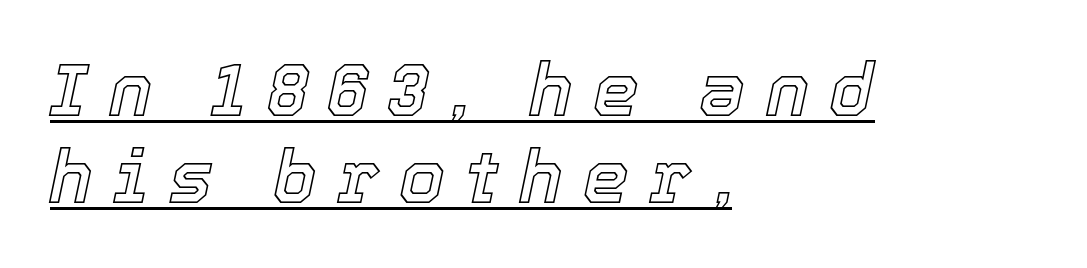
{"italic": "yes", "lean": "right", "slant_degrees": 12, "width": "normal", "x_height": "medium", "monospaced": "no", "underline": "yes", "align": "left", "line_spacing_ratio": 1.19, "letter_spacing": "wide", "letter_spacing_em": 0.28, "glyph_px": 73}
